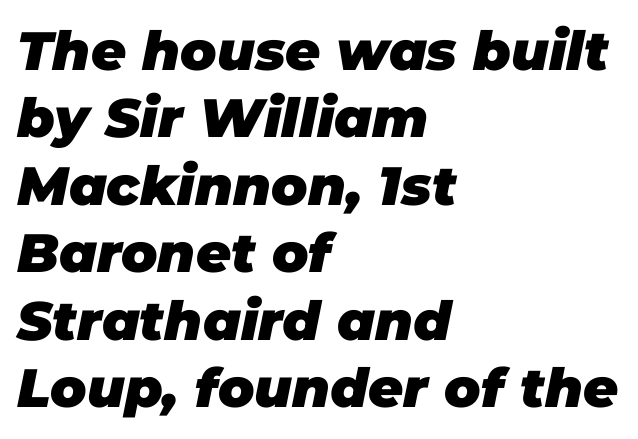
Observe the lean: these are italic letterforms. Students, note that the glyphs here touch the page at normal intervals. Rows of type keep a routine distance in the vertical direction. This sample has the flowing, uneven cadence of proportional lettering. Strokes here are thick enough to call this a true bold. Line starts are locked; line ends wander.
